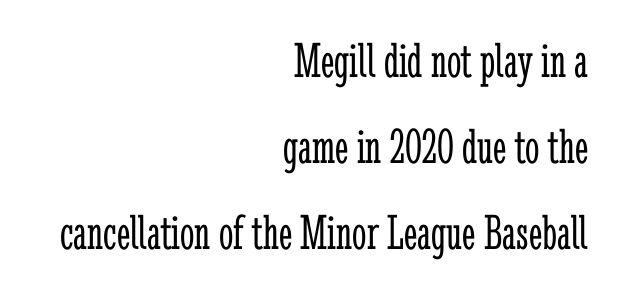
Q: Is the text bold? A: No.
Q: Is the text italic (slanted)? A: No, it is upright.
Q: Is the typeface a serif or a sans-serif typeface? A: Serif.
Q: Is the text underlined? A: No.
Q: How is the paragraph aligned? A: Right-aligned.
Q: Is the spacing between letters normal or unusually wide? A: Normal.
Q: Is the spacing between lines tight, normal or loose? A: Normal.
Q: Width (condensed, normal, or wide)? A: Condensed.
Q: Stroke contrast? A: Low.
Q: x-height? A: Medium.
Q: Monospaced? A: No.
